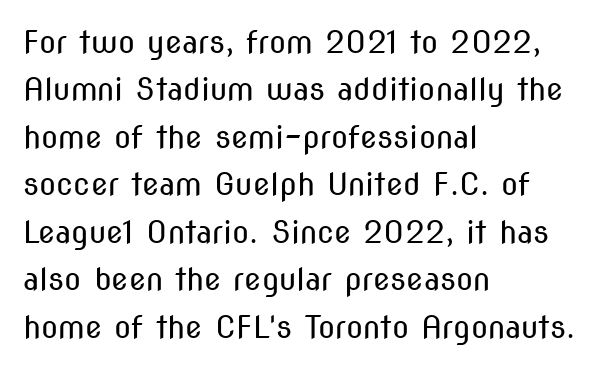
Q: Is the text bold? A: No.
Q: Is the text italic (slanted)? A: No, it is upright.
Q: Is the typeface a serif or a sans-serif typeface? A: Sans-serif.
Q: Is the text underlined? A: No.
Q: How is the paragraph aligned? A: Left-aligned.
Q: Is the spacing between letters normal or unusually wide? A: Normal.
Q: Is the spacing between lines tight, normal or loose? A: Normal.
Q: Width (condensed, normal, or wide)? A: Condensed.
Q: Stroke contrast? A: Medium.
Q: x-height? A: Medium.
Q: Monospaced? A: No.
